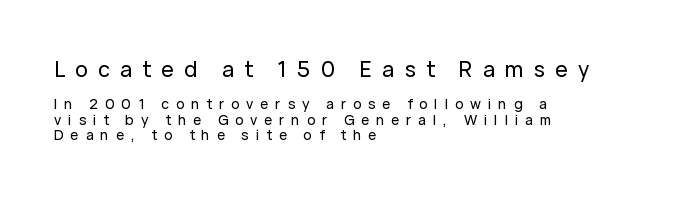
The image shows 21 px text type, upright; set left-aligned, tight line spacing (1.11x), unusually wide letter spacing (+0.49 em), not underlined; the first (top) block is 1.5x larger.
